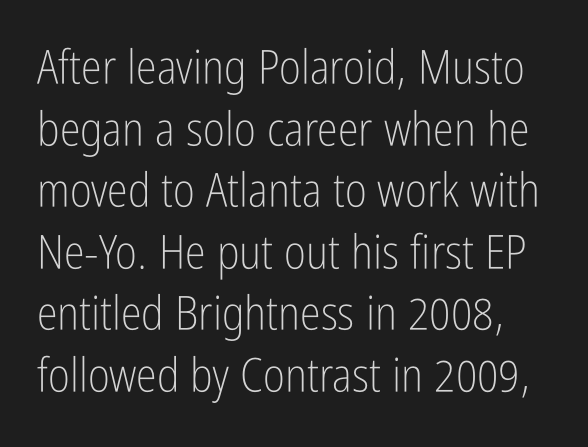
Upright lettering throughout. Each stroke keeps to a modest, everyday thickness or less. The designer went with a sans here, leaving each stem footless. Tracking here is standard; glyphs follow each other at the usual distance. Summary of vertical rhythm: regular, with standard interline spacing.
